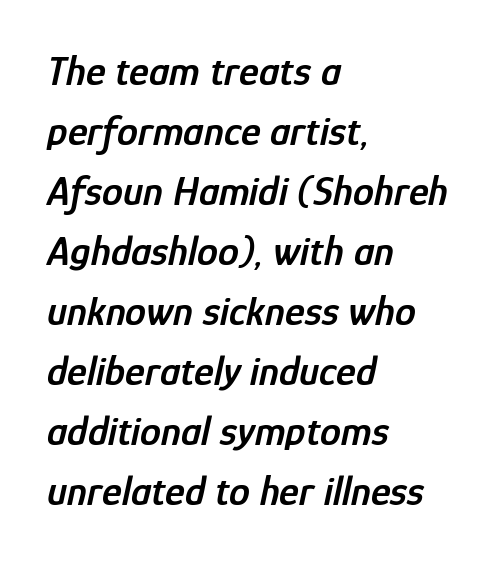
Q: Is the text bold? A: Semi-bold.
Q: Is the text italic (slanted)? A: Yes, it leans right by about 12 degrees.
Q: Is the text underlined? A: No.
Q: How is the paragraph aligned? A: Left-aligned.
Q: Is the spacing between letters normal or unusually wide? A: Normal.
Q: Is the spacing between lines tight, normal or loose? A: Normal.
Q: Width (condensed, normal, or wide)? A: Condensed.
Q: Stroke contrast? A: Low.
Q: x-height? A: Medium.
Q: Monospaced? A: No.
